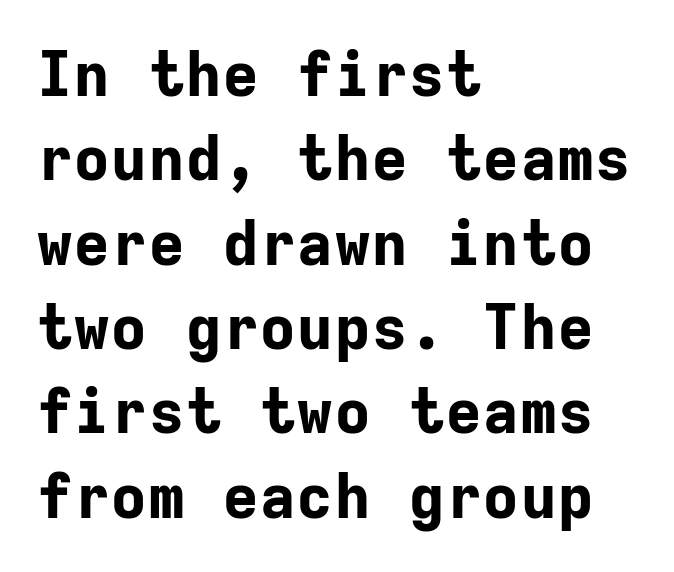
Leftover space on each line is placed entirely after the last word. I'd call this a sans setting — the letters go barefoot. These lines are rendered in a fixed-pitch font. Just letters on the line, the space beneath them empty. These lines sit exactly where default settings would place them. Does extra space separate the letters? No, they use regular spacing.
